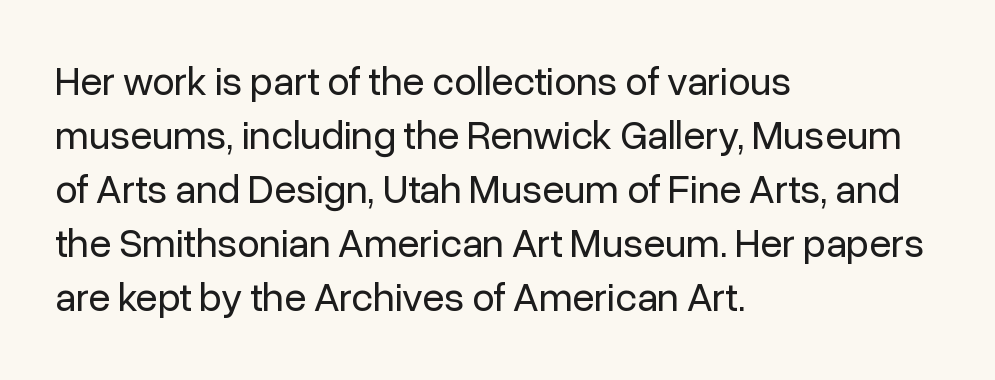
Q: Is the text bold? A: No.
Q: Is the text italic (slanted)? A: No, it is upright.
Q: Is the typeface a serif or a sans-serif typeface? A: Sans-serif.
Q: Is the text underlined? A: No.
Q: How is the paragraph aligned? A: Left-aligned.
Q: Is the spacing between letters normal or unusually wide? A: Normal.
Q: Is the spacing between lines tight, normal or loose? A: Normal.
Q: Width (condensed, normal, or wide)? A: Normal.
Q: Stroke contrast? A: Low.
Q: x-height? A: Medium.
Q: Monospaced? A: No.
